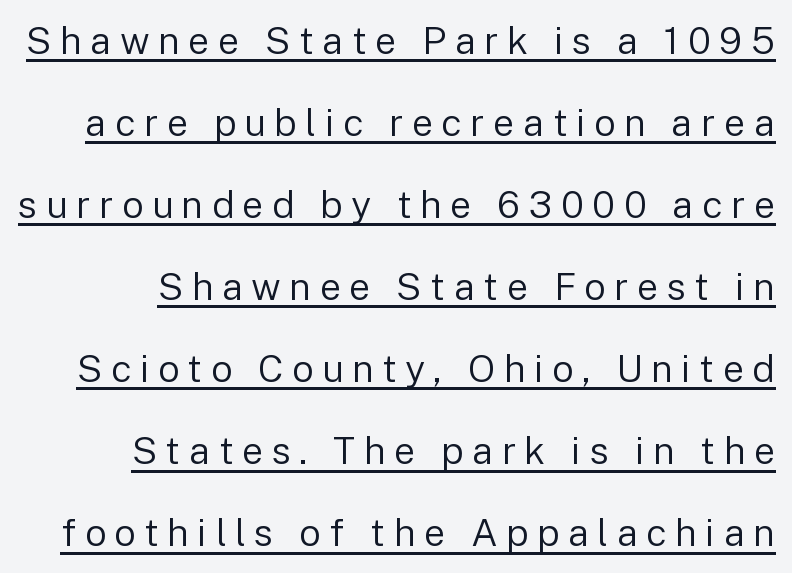
Honestly, the rows look like they've been pulled way apart. If you drew a line through each stem, it would be perfectly vertical. The face looks like a standard text weight, possibly lighter. Between one letter and the next there's a generous, obvious gap.
